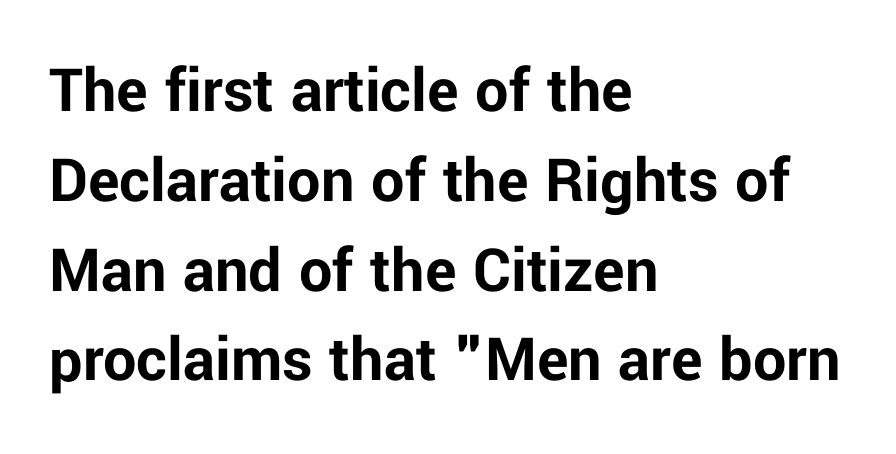
The image shows 66 px bold sans-serif type, upright; set left-aligned, normal line spacing (1.36x), normal letter spacing, not underlined; low stroke contrast and a medium x-height.
